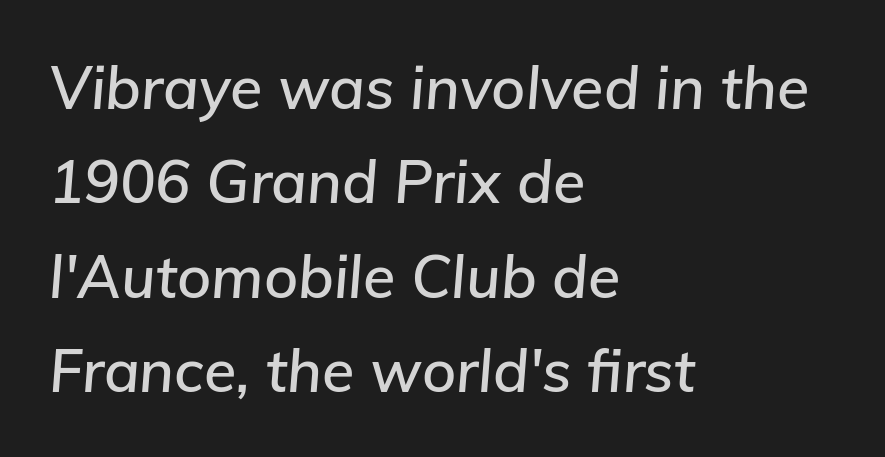
The image shows 59 px text type, italic (leaning right); set left-aligned, normal line spacing (1.6x), normal letter spacing, not underlined; low stroke contrast and a medium x-height.
